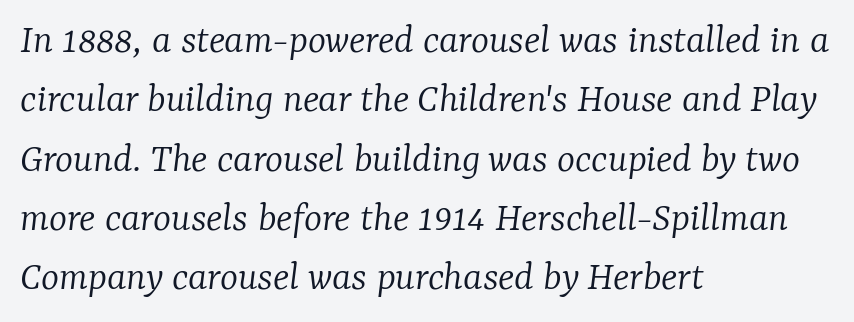
In terms of letterspacing, this is plain default setting. Ink coverage per letter is moderate at most. Words float on clear page, feet unadorned. Spacing verdict: proportional, widths tailored to each character. Does the lettering tilt? It does — this is italic.
